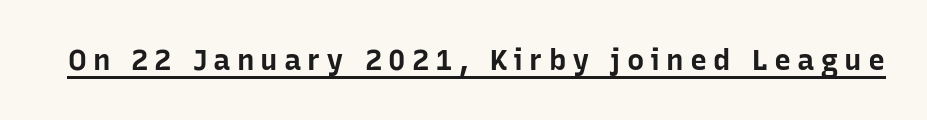
Each letter keeps its own natural width here, so spacing adapts to shape. Font category for this specimen: sans-serif. The characters look thick and weighty, a clear bold. The lettering is marked with a stroke running underneath it. Here the glyphs are tracked loosely, breaking word shapes into spaced letters.
